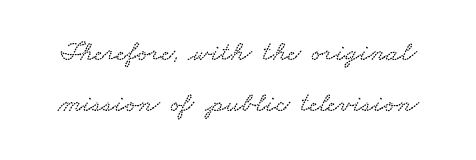
The image shows 28 px wide type; set line spacing 1.81x, normal letter spacing, not underlined; low stroke contrast and a small x-height.
